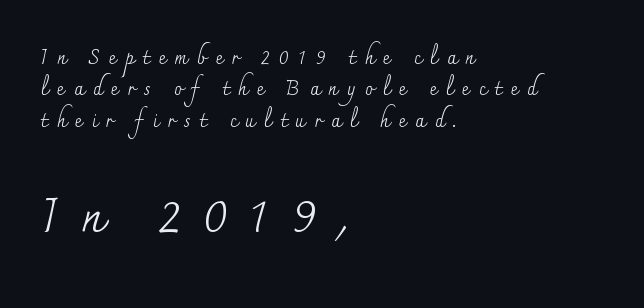
Successive baselines arrive at the customary interval. Someone cranked the tracking dial way up on this one. The rendering shows small feet on the letterforms — a serif design.
